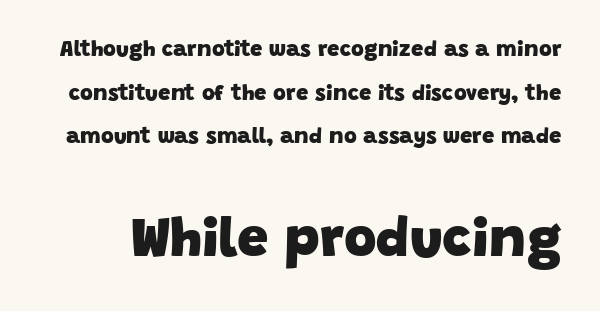
{"serif": "no", "bold": "yes", "weight": "heavy", "width": "normal", "stroke_contrast": "low", "x_height": "large", "monospaced": "no", "underline": "no", "line_spacing": "loose", "line_spacing_ratio": 1.98, "letter_spacing": "normal", "letter_spacing_em": 0.0, "larger_block": "second", "size_ratio": 2.55, "glyph_px": 56}
